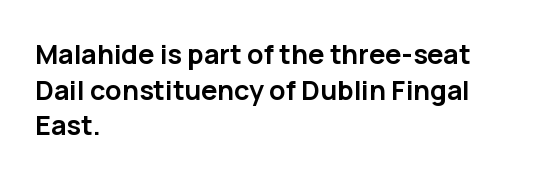
{"italic": "no", "bold": "yes", "underline": "no", "align": "left", "line_spacing": "normal", "line_spacing_ratio": 1.32, "letter_spacing": "normal", "letter_spacing_em": 0.0, "glyph_px": 27}
